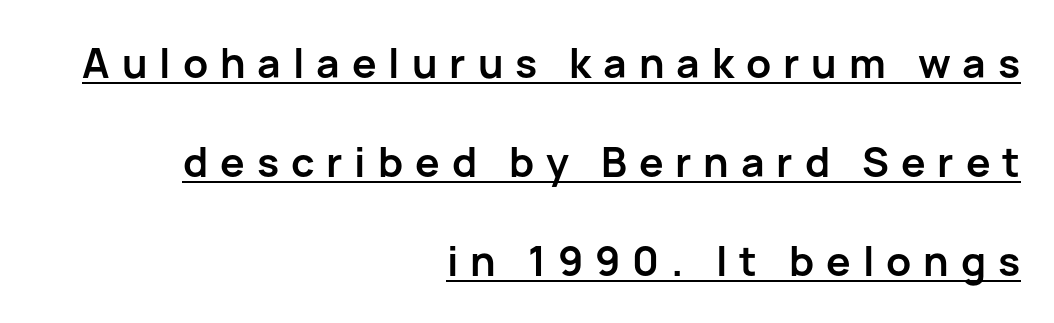
The image shows 41 px semibold sans-serif type, upright; set right-aligned, loose line spacing (2.41x), unusually wide letter spacing (+0.29 em), underlined; low stroke contrast and a medium x-height.
